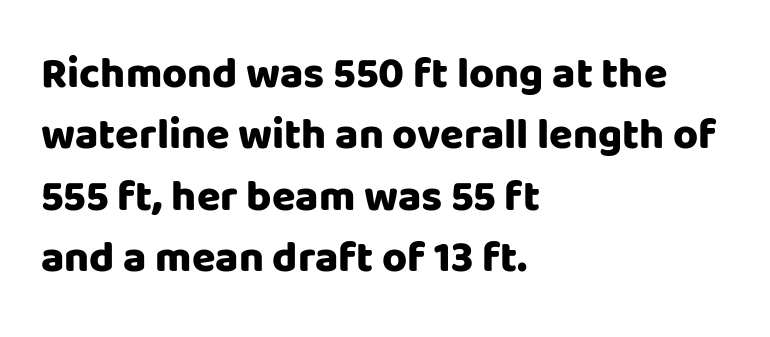
The font's upright variant was chosen for this text. What stands out about the letter spacing? Nothing — it is the standard amount. This sample keeps an unexceptional amount of space between lines. Letters rest on an invisible, unmarked baseline. A student would call this left alignment; a typographer would say flush left, rag right.
